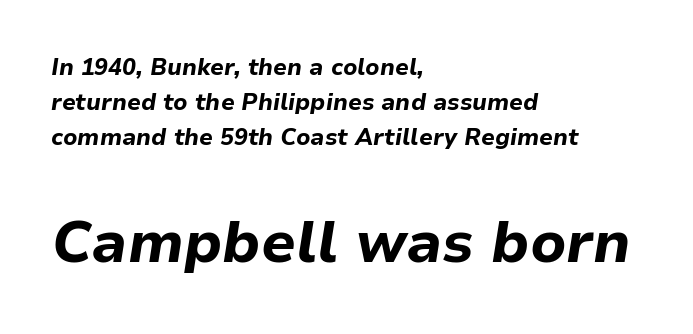
Two sizes are in play, and the larger belongs to the second block. Rows of type keep a routine distance in the vertical direction. The rendering uses natural spacing where letterforms have individual widths. In terms of posture, this sample is oblique.
